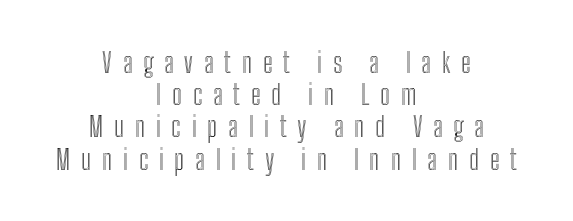
{"italic": "no", "width": "condensed", "x_height": "medium", "monospaced": "no", "underline": "no", "align": "center", "line_spacing": "tight", "line_spacing_ratio": 1.15, "letter_spacing": "wide", "letter_spacing_em": 0.38, "glyph_px": 28}
